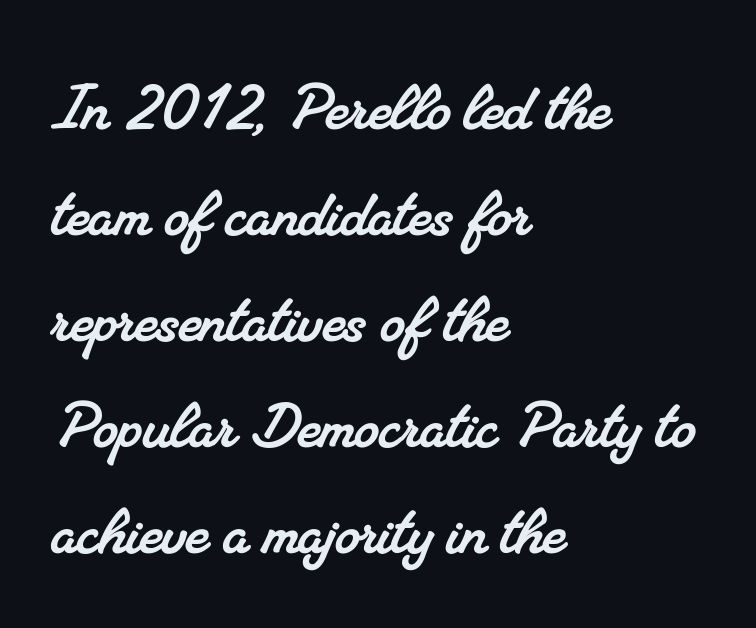
The image shows 78 px serif type; set left-aligned, normal line spacing (1.36x), normal letter spacing, not underlined; medium stroke contrast and a small x-height.
